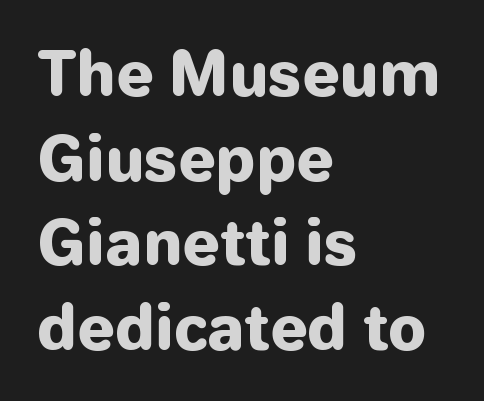
{"serif": "no", "italic": "no", "bold": "yes", "weight": "heavy", "width": "normal", "stroke_contrast": "low", "x_height": "medium", "monospaced": "no", "underline": "no", "align": "left", "line_spacing": "normal", "line_spacing_ratio": 1.41, "letter_spacing": "normal", "letter_spacing_em": 0.0, "glyph_px": 60}
